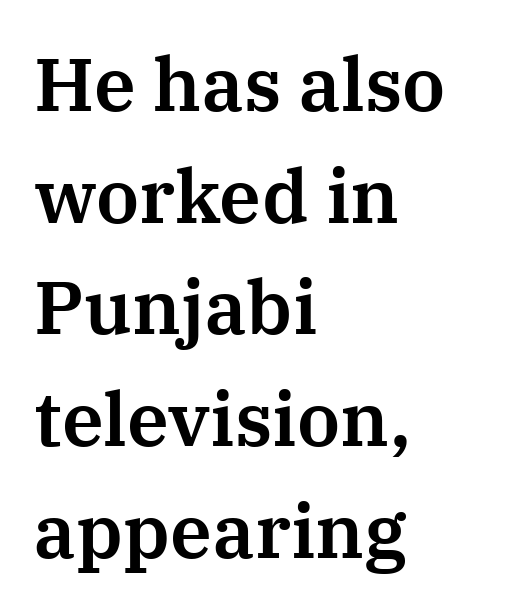
{"serif": "yes", "italic": "no", "width": "normal", "stroke_contrast": "medium", "x_height": "medium", "monospaced": "no", "underline": "no", "align": "left", "line_spacing": "normal", "line_spacing_ratio": 1.49, "letter_spacing": "normal", "letter_spacing_em": 0.0, "glyph_px": 75}
